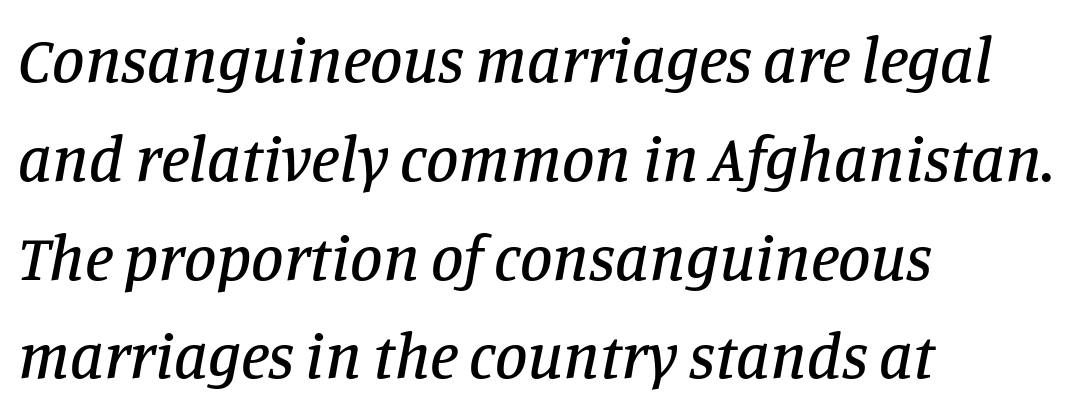
{"serif": "yes", "italic": "yes", "lean": "right", "slant_degrees": 11, "width": "normal", "stroke_contrast": "low", "x_height": "large", "monospaced": "no", "underline": "no", "align": "left", "line_spacing": "normal", "line_spacing_ratio": 1.52, "letter_spacing": "normal", "letter_spacing_em": 0.0, "glyph_px": 65}
